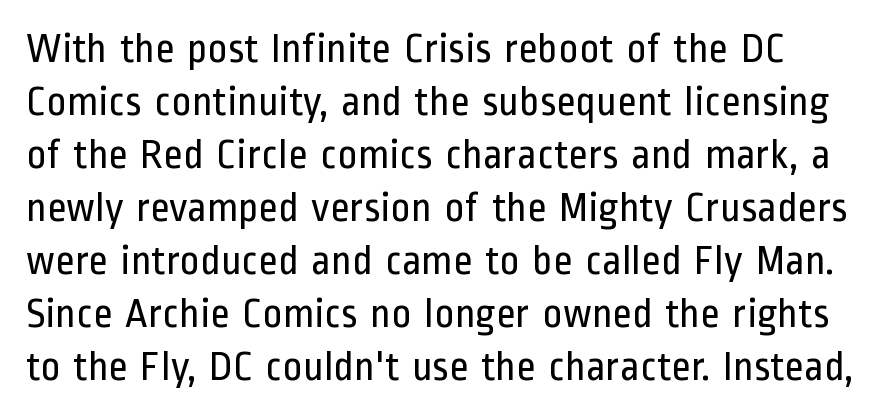
{"serif": "no", "italic": "no", "bold": "no", "weight": "regular", "width": "condensed", "stroke_contrast": "low", "x_height": "medium", "monospaced": "no", "underline": "no", "line_spacing": "normal", "line_spacing_ratio": 1.26, "letter_spacing": "normal", "letter_spacing_em": 0.0, "glyph_px": 42}
